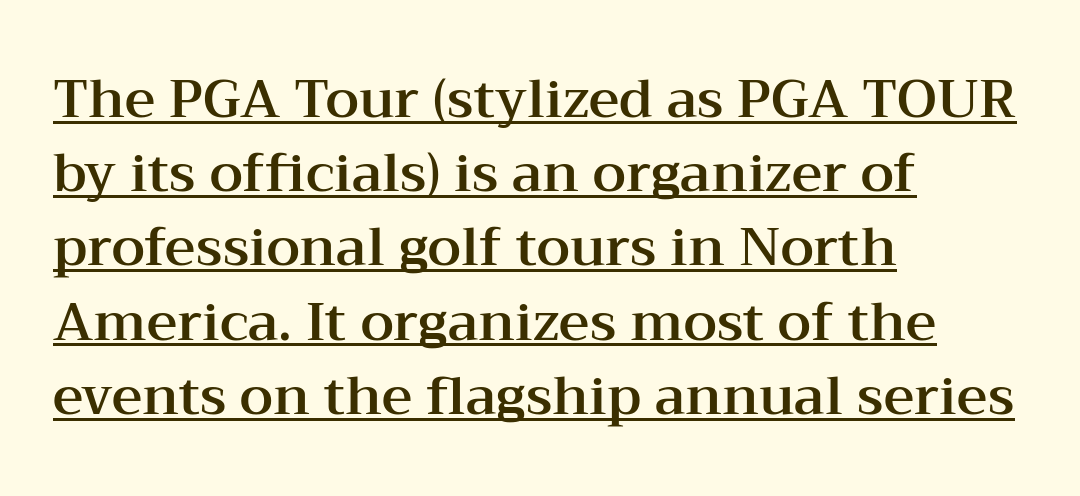
The image shows 53 px wide serif type, upright; set left-aligned, normal line spacing (1.4x), normal letter spacing, underlined; medium stroke contrast and a medium x-height.
